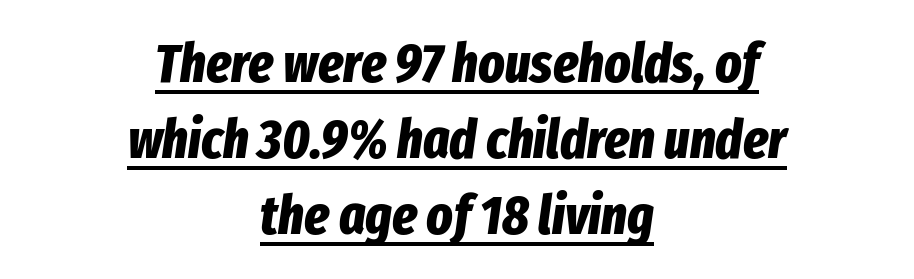
Which margin do the lines hug? Neither — every line sits in the middle. Caption: bold face, heavy strokes. There's an unmistakable incline to the writing here. Looks like someone drew a line under every word here.
